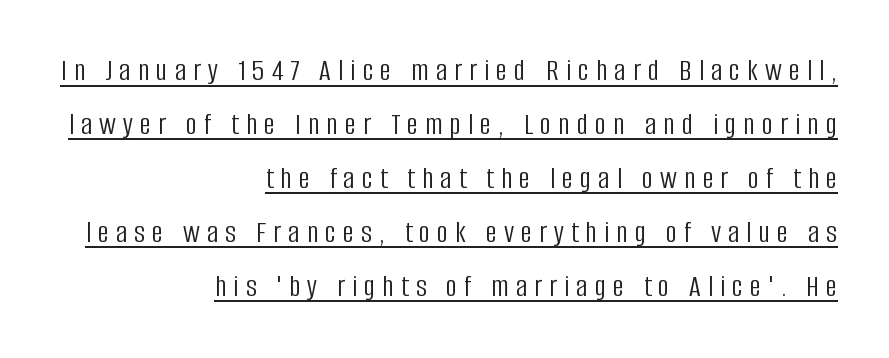
{"serif": "no", "italic": "no", "bold": "no", "weight": "light", "width": "condensed", "stroke_contrast": "low", "x_height": "large", "monospaced": "no", "underline": "yes", "align": "right", "line_spacing_ratio": 1.74, "letter_spacing": "wide", "letter_spacing_em": 0.23, "glyph_px": 31}
